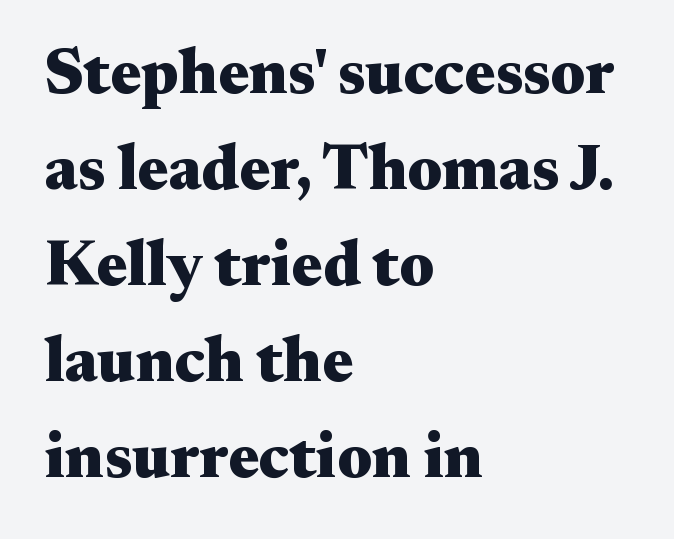
{"serif": "yes", "italic": "no", "bold": "yes", "weight": "heavy", "width": "wide", "stroke_contrast": "medium", "x_height": "small", "monospaced": "no", "underline": "no", "align": "left", "line_spacing": "normal", "line_spacing_ratio": 1.5, "letter_spacing": "normal", "letter_spacing_em": 0.0, "glyph_px": 64}
